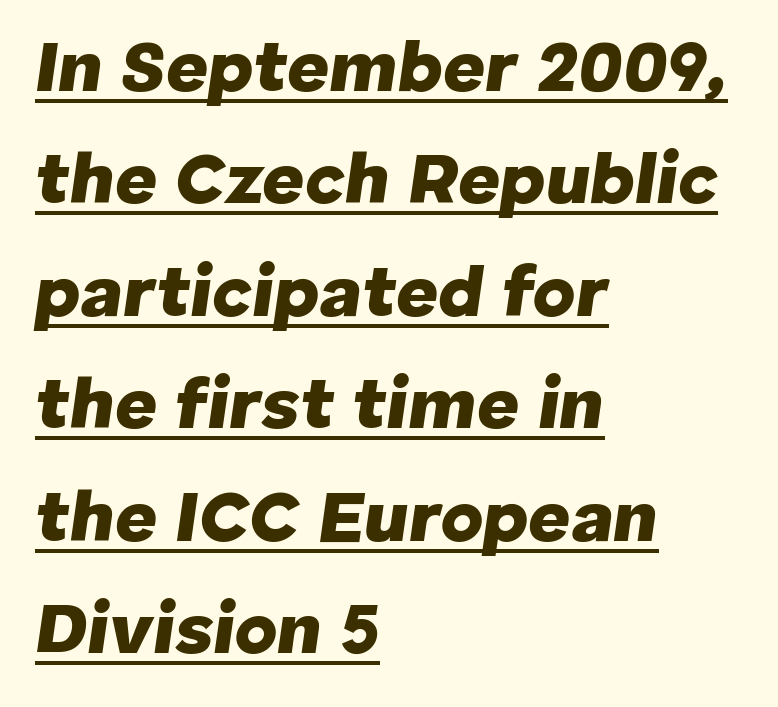
Q: Is the text bold? A: Yes.
Q: Is the text italic (slanted)? A: Yes, it leans right by about 8 degrees.
Q: Is the text underlined? A: Yes.
Q: How is the paragraph aligned? A: Left-aligned.
Q: Is the spacing between letters normal or unusually wide? A: Normal.
Q: Is the spacing between lines tight, normal or loose? A: Normal.
Q: Width (condensed, normal, or wide)? A: Normal.
Q: Stroke contrast? A: Low.
Q: x-height? A: Medium.
Q: Monospaced? A: No.
